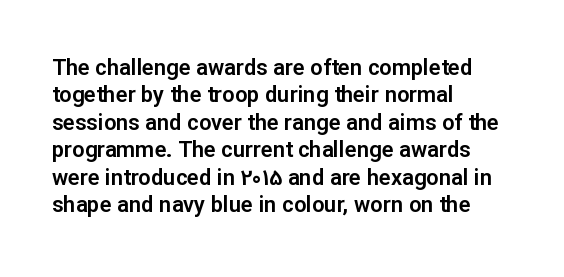
Letter spacing: default. Words float on clear page, feet unadorned. Every stem runs plumb, perpendicular to the baseline. Is there much room between lines? A standard amount, neither cramped nor airy. Reading down the block, your eye returns to a fixed left position each line.
